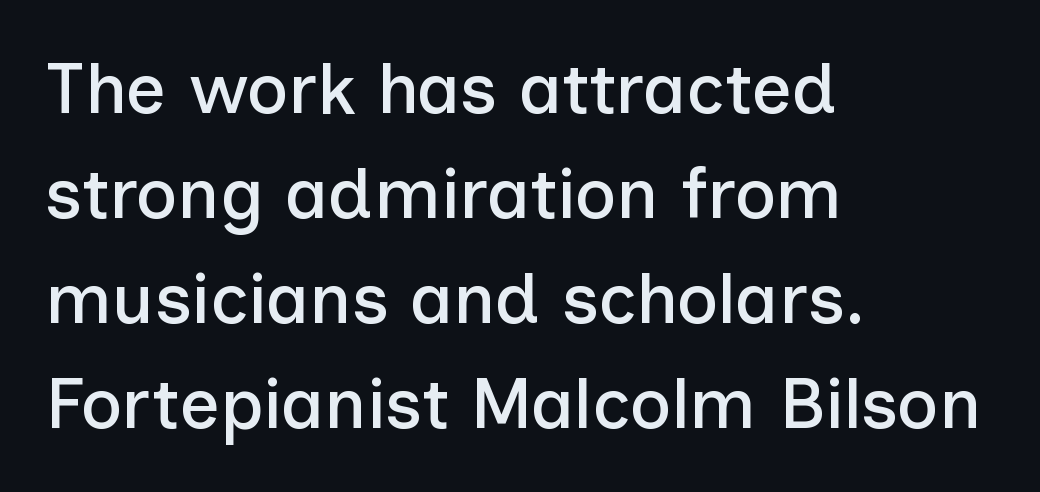
{"serif": "no", "italic": "no", "width": "normal", "stroke_contrast": "low", "x_height": "medium", "monospaced": "no", "underline": "no", "align": "left", "line_spacing": "normal", "line_spacing_ratio": 1.48, "letter_spacing": "normal", "letter_spacing_em": 0.0, "glyph_px": 71}
